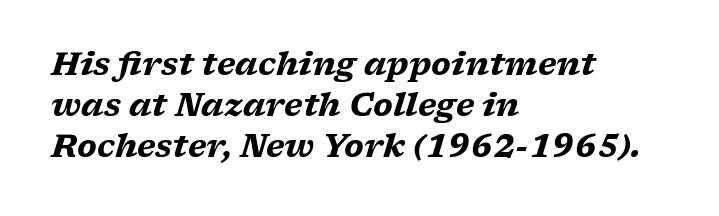
Q: Is the text bold? A: Yes.
Q: Is the text italic (slanted)? A: Yes, it leans right by about 17 degrees.
Q: Is the typeface a serif or a sans-serif typeface? A: Serif.
Q: Is the text underlined? A: No.
Q: How is the paragraph aligned? A: Left-aligned.
Q: Is the spacing between letters normal or unusually wide? A: Normal.
Q: Is the spacing between lines tight, normal or loose? A: Normal.
Q: Width (condensed, normal, or wide)? A: Wide.
Q: Stroke contrast? A: Low.
Q: x-height? A: Medium.
Q: Monospaced? A: No.
